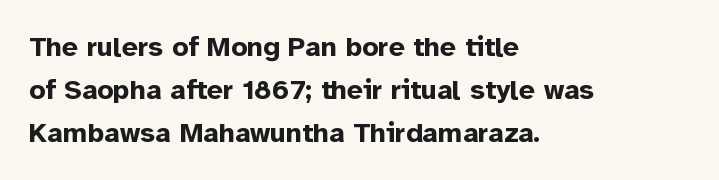
{"serif": "no", "italic": "no", "bold": "yes", "weight": "bold", "width": "normal", "stroke_contrast": "low", "x_height": "medium", "monospaced": "no", "underline": "no", "align": "left", "line_spacing": "normal", "line_spacing_ratio": 1.53, "letter_spacing": "normal", "letter_spacing_em": 0.0, "glyph_px": 28}
